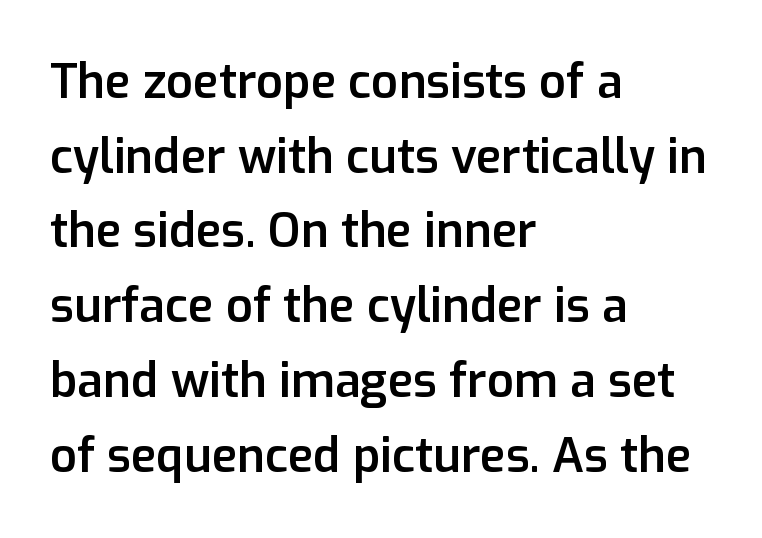
Q: Is the text bold? A: Semi-bold.
Q: Is the text italic (slanted)? A: No, it is upright.
Q: Is the typeface a serif or a sans-serif typeface? A: Sans-serif.
Q: Is the text underlined? A: No.
Q: How is the paragraph aligned? A: Left-aligned.
Q: Is the spacing between letters normal or unusually wide? A: Normal.
Q: Is the spacing between lines tight, normal or loose? A: Normal.
Q: Width (condensed, normal, or wide)? A: Normal.
Q: Stroke contrast? A: Low.
Q: x-height? A: Medium.
Q: Monospaced? A: No.
